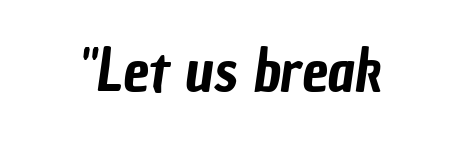
Q: Is the typeface a serif or a sans-serif typeface? A: Sans-serif.
Q: Is the text underlined? A: No.
Q: Is the spacing between letters normal or unusually wide? A: Normal.
Q: Width (condensed, normal, or wide)? A: Condensed.
Q: Stroke contrast? A: Low.
Q: x-height? A: Medium.
Q: Monospaced? A: No.
